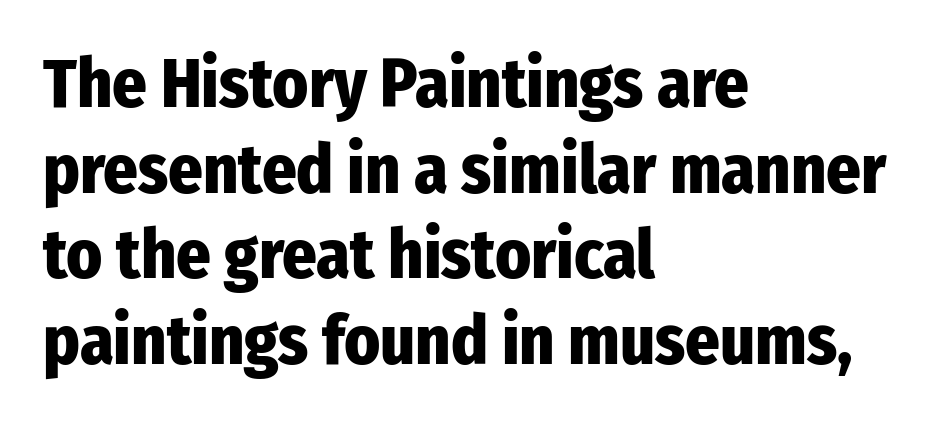
Check where the strokes stop: nothing finishes them off — pure sans. Type without underlining. Vertical spacing — default. Plenty of ink on the page — the face is bold. Every stem runs plumb, perpendicular to the baseline.
